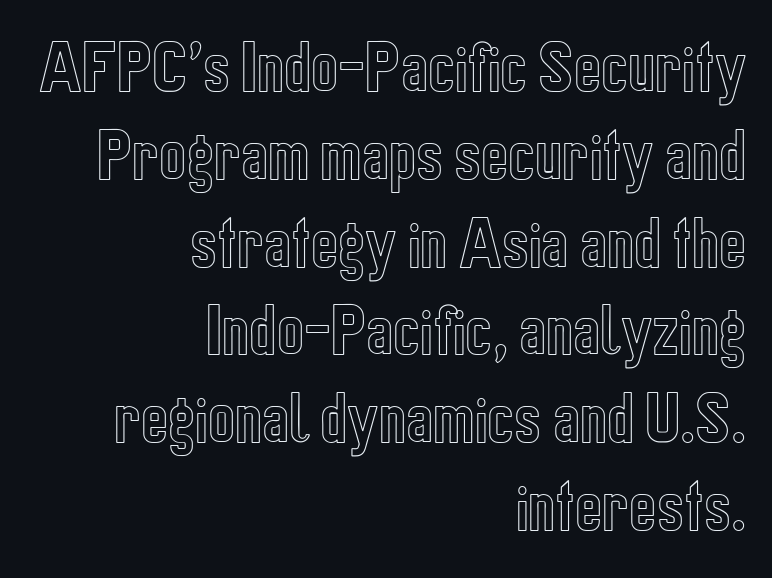
{"italic": "no", "width": "condensed", "x_height": "medium", "monospaced": "no", "underline": "no", "align": "right", "line_spacing": "normal", "line_spacing_ratio": 1.54, "letter_spacing": "normal", "letter_spacing_em": 0.0, "glyph_px": 57}
